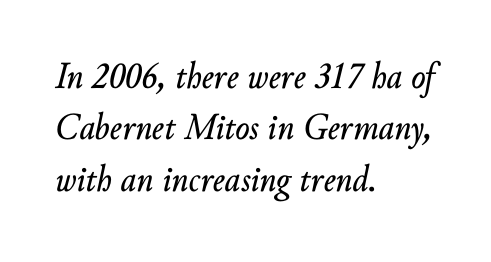
The type is set solid horizontally, with unmodified tracking. Layout note: lines flush left. The space between consecutive lines is moderate. The zone under the glyphs is completely vacant. Each letter keeps its own natural width here, so spacing adapts to shape. Does the lettering tilt? It does — this is italic.
